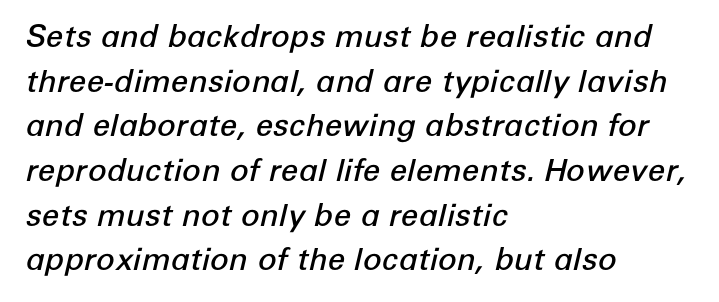
Q: Is the text bold? A: Semi-bold.
Q: Is the text italic (slanted)? A: Yes, it leans right by about 12 degrees.
Q: Is the text underlined? A: No.
Q: How is the paragraph aligned? A: Left-aligned.
Q: Is the spacing between letters normal or unusually wide? A: Normal.
Q: Is the spacing between lines tight, normal or loose? A: Normal.
Q: Width (condensed, normal, or wide)? A: Normal.
Q: Stroke contrast? A: Low.
Q: x-height? A: Medium.
Q: Monospaced? A: No.
